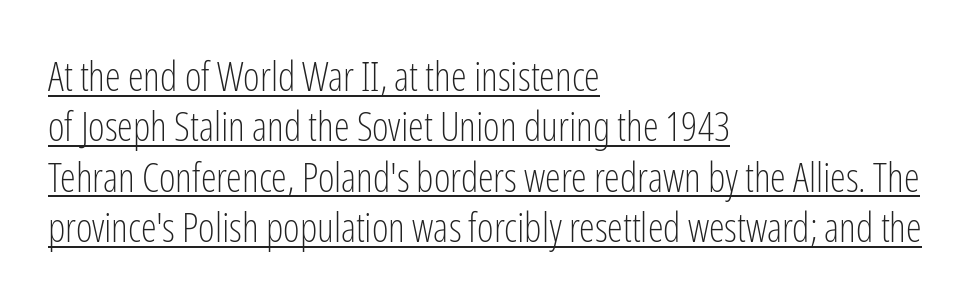
{"serif": "no", "italic": "no", "bold": "no", "weight": "light", "width": "condensed", "stroke_contrast": "low", "x_height": "medium", "monospaced": "no", "underline": "yes", "align": "left", "line_spacing": "normal", "line_spacing_ratio": 1.26, "letter_spacing": "normal", "letter_spacing_em": 0.0, "glyph_px": 40}
